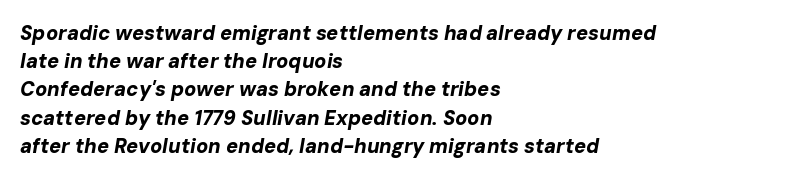
There is no visible air inserted between adjacent glyphs. The letters are slanted; this is an italic face. Reading down the block, your eye returns to a fixed left position each line. Stroke thickness is high; the sample reads as a true bold. These lines sit exactly where default settings would place them.
